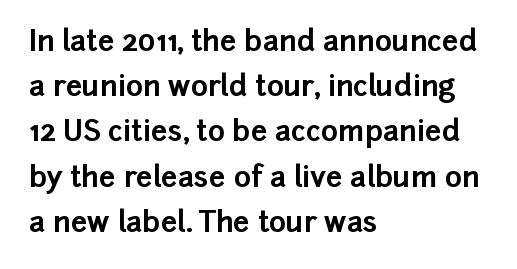
The image shows 29 px bold sans-serif type, upright; set left-aligned, normal line spacing (1.56x), normal letter spacing, not underlined; low stroke contrast and a medium x-height.
